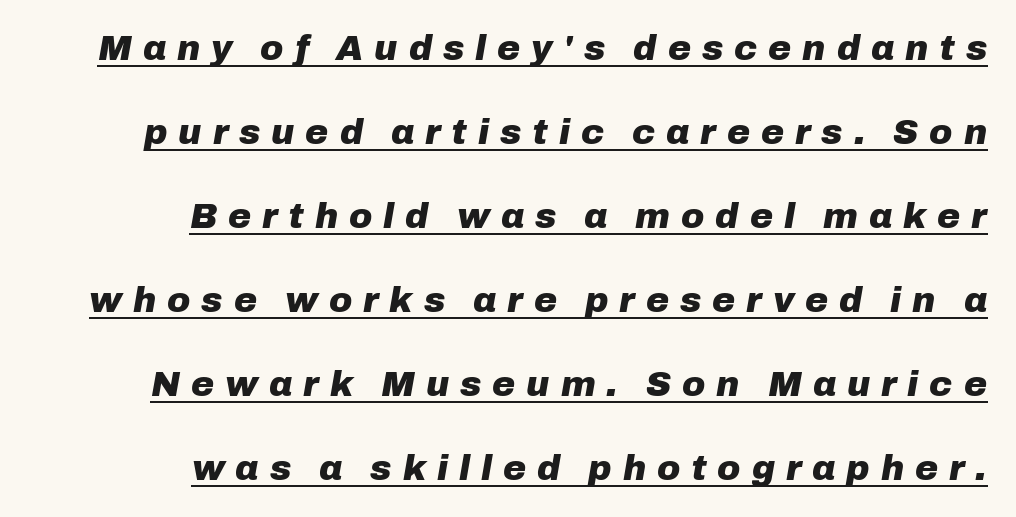
The image shows 35 px heavy type, italic (leaning right); set right-aligned, loose line spacing (2.4x), unusually wide letter spacing (+0.31 em), underlined; low stroke contrast and a medium x-height.
